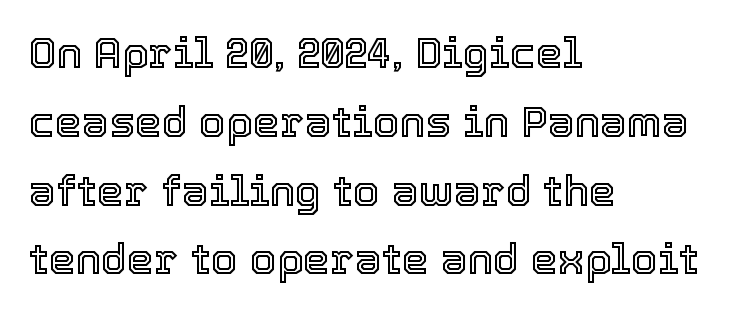
{"italic": "no", "width": "normal", "x_height": "medium", "monospaced": "no", "underline": "no", "align": "left", "line_spacing": "normal", "line_spacing_ratio": 1.6, "letter_spacing": "normal", "letter_spacing_em": 0.0, "glyph_px": 43}
